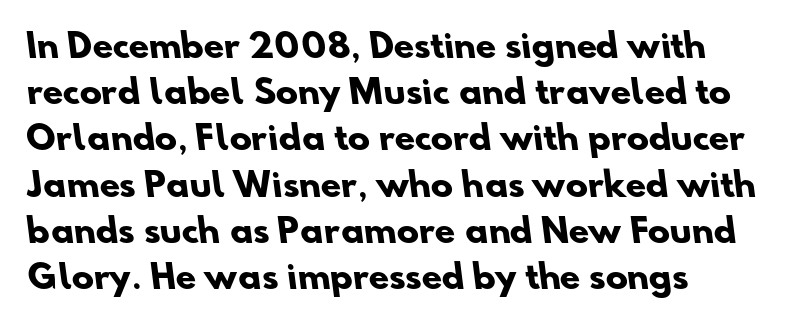
The image shows 33 px heavy sans-serif type; set normal line spacing (1.4x), normal letter spacing, not underlined; low stroke contrast and a small x-height.
